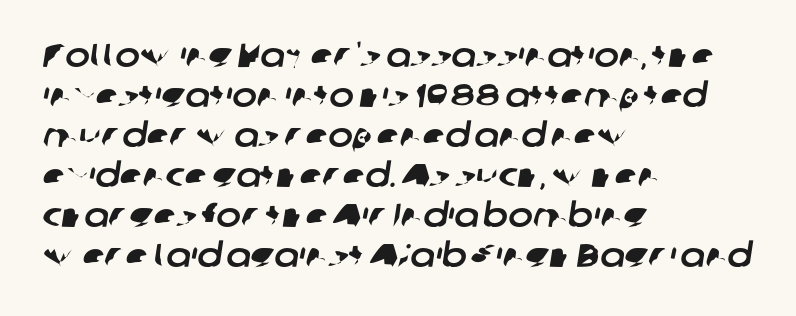
Q: Is the typeface a serif or a sans-serif typeface? A: Sans-serif.
Q: Is the text underlined? A: No.
Q: How is the paragraph aligned? A: Left-aligned.
Q: Is the spacing between letters normal or unusually wide? A: Normal.
Q: Width (condensed, normal, or wide)? A: Normal.
Q: Stroke contrast? A: Low.
Q: x-height? A: Medium.
Q: Monospaced? A: No.
